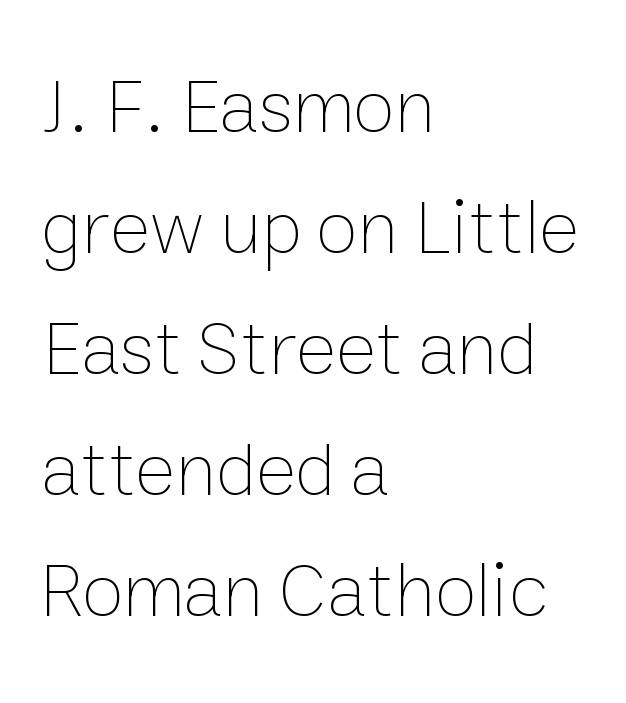
The image shows 77 px thin type, upright; set left-aligned, normal line spacing (1.57x), normal letter spacing, not underlined; low stroke contrast and a medium x-height.
